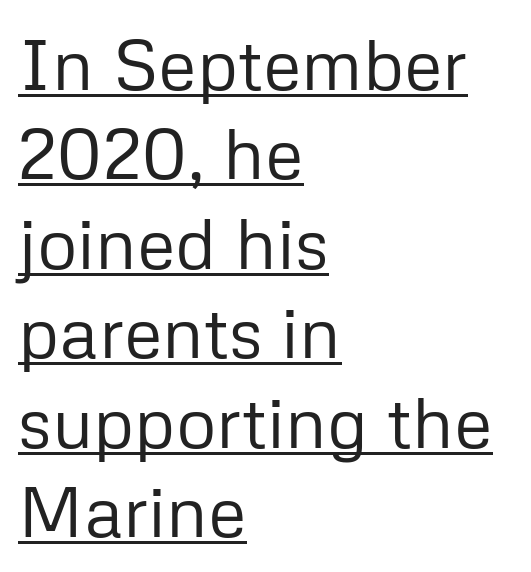
This rendering leaves character spacing at its baseline value. Reading down the block, your eye returns to a fixed left position each line. You can tell it's not italic because the verticals are truly vertical. Each stroke keeps to a modest, everyday thickness or less. A baseline rule has been typeset under these characters. Looks like regular typesetting: each glyph gets only the width it needs.
